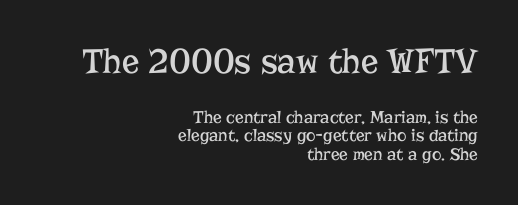
{"serif": "yes", "italic": "no", "bold": "no", "weight": "regular", "width": "normal", "stroke_contrast": "low", "x_height": "medium", "monospaced": "no", "underline": "no", "align": "right", "line_spacing": "tight", "line_spacing_ratio": 1.03, "letter_spacing": "normal", "letter_spacing_em": 0.0, "larger_block": "first", "size_ratio": 2.0, "glyph_px": 36}
